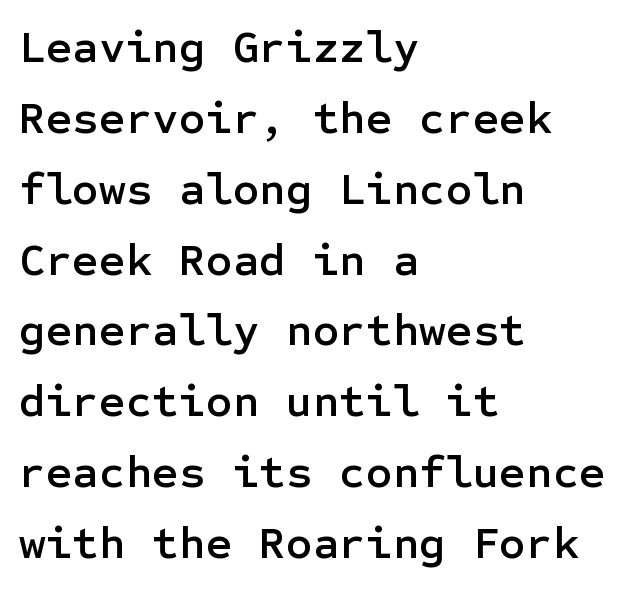
The image shows 46 px sans-serif type, upright; set left-aligned, normal line spacing (1.54x), normal letter spacing, not underlined; low stroke contrast and a medium x-height.
